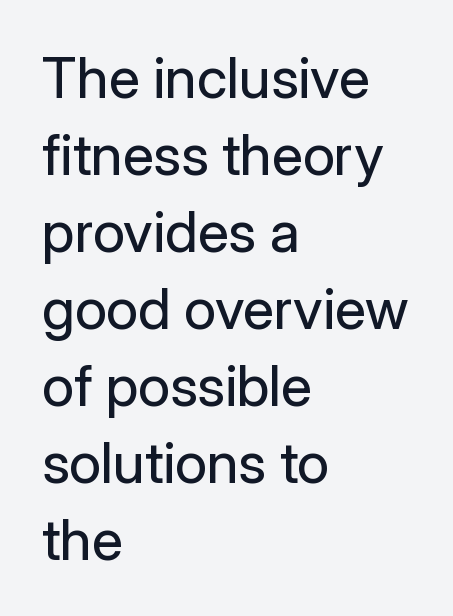
The image shows 57 px regular-weight sans-serif type, upright; set left-aligned, normal line spacing (1.35x), normal letter spacing, not underlined; low stroke contrast and a medium x-height.
